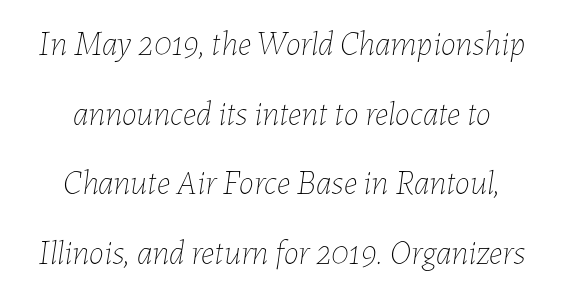
{"italic": "yes", "lean": "right", "slant_degrees": 7, "bold": "no", "weight": "thin", "width": "normal", "stroke_contrast": "low", "x_height": "medium", "monospaced": "no", "underline": "no", "align": "center", "line_spacing": "loose", "line_spacing_ratio": 2.05, "letter_spacing": "normal", "letter_spacing_em": 0.0, "glyph_px": 34}
